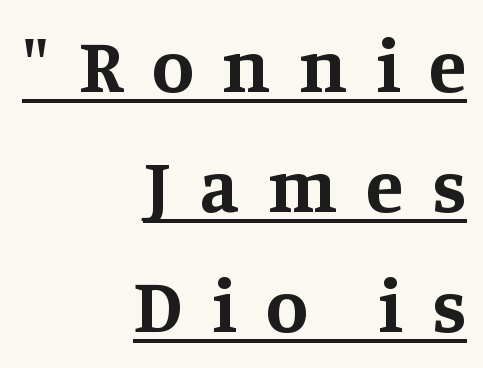
Q: Is the text bold? A: Yes.
Q: Is the text italic (slanted)? A: No, it is upright.
Q: Is the typeface a serif or a sans-serif typeface? A: Serif.
Q: Is the text underlined? A: Yes.
Q: How is the paragraph aligned? A: Right-aligned.
Q: Is the spacing between letters normal or unusually wide? A: Unusually wide.
Q: Is the spacing between lines tight, normal or loose? A: Normal.
Q: Width (condensed, normal, or wide)? A: Normal.
Q: Stroke contrast? A: Medium.
Q: x-height? A: Large.
Q: Monospaced? A: No.
